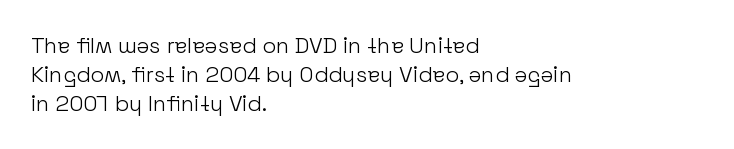
{"italic": "no", "bold": "no", "underline": "no", "align": "left", "line_spacing": "normal", "line_spacing_ratio": 1.31, "letter_spacing": "normal", "letter_spacing_em": 0.0, "glyph_px": 22}
